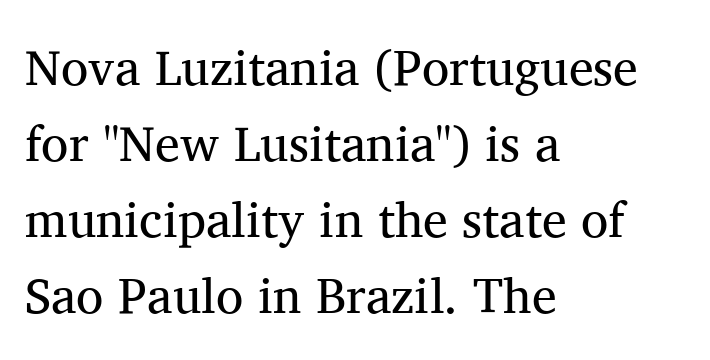
Q: Is the text bold? A: No.
Q: Is the text italic (slanted)? A: No, it is upright.
Q: Is the typeface a serif or a sans-serif typeface? A: Serif.
Q: Is the text underlined? A: No.
Q: How is the paragraph aligned? A: Left-aligned.
Q: Is the spacing between letters normal or unusually wide? A: Normal.
Q: Is the spacing between lines tight, normal or loose? A: Normal.
Q: Width (condensed, normal, or wide)? A: Normal.
Q: Stroke contrast? A: Medium.
Q: x-height? A: Medium.
Q: Monospaced? A: No.
